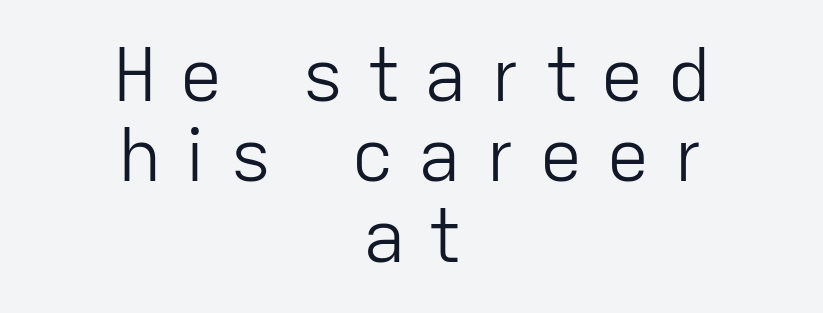
The lettering stays uniformly vertical, giving the passage a roman look. Quick note: underline off. The block of text is dense from top to bottom, with scant space between rows. This rendering employs a face without finishing strokes, i.e., a sans-serif. A typesetter would call this proportional, since set widths differ per character. The compositor balanced each line on the midline.
